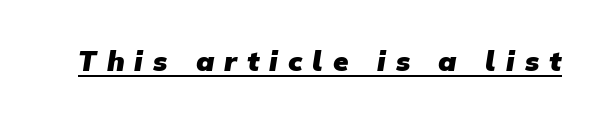
Q: Is the text bold? A: Yes.
Q: Is the typeface a serif or a sans-serif typeface? A: Sans-serif.
Q: Is the text underlined? A: Yes.
Q: Is the spacing between letters normal or unusually wide? A: Unusually wide.
Q: Width (condensed, normal, or wide)? A: Normal.
Q: Stroke contrast? A: Low.
Q: x-height? A: Medium.
Q: Monospaced? A: No.
